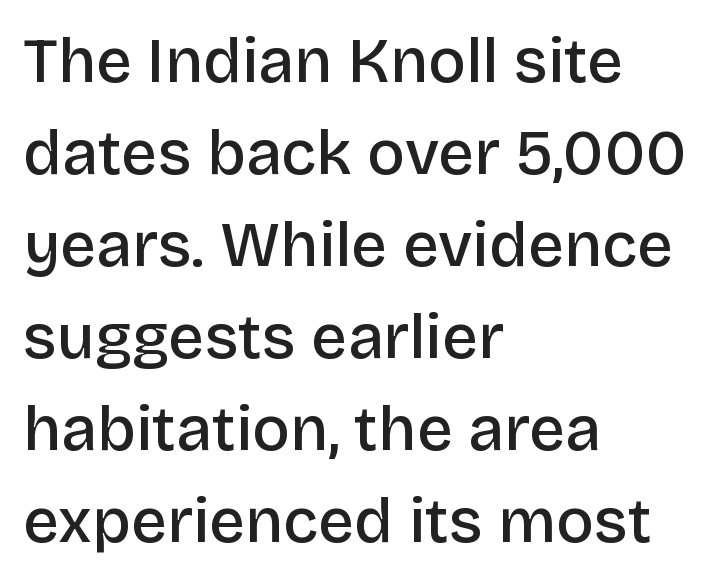
The image shows 63 px semibold sans-serif type, upright; set left-aligned, normal line spacing (1.46x), normal letter spacing, not underlined; low stroke contrast and a large x-height.
